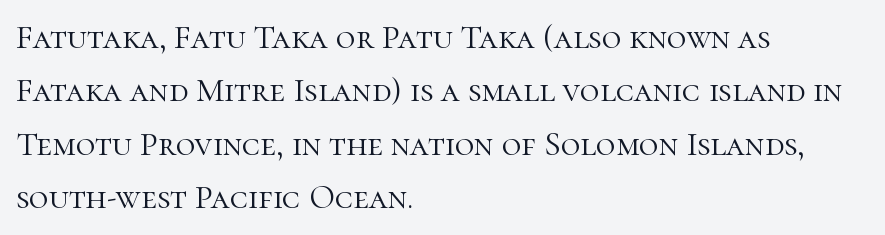
Typeset ragged right — the left edge is the straight one. Glance below the letters and you will spot only blank space. This sample uses plain, unmodified letter spacing. This sample uses an upright cut, with every glyph sitting square on the baseline. Does the type have serifs? Yes, each stem ends in a small foot.
